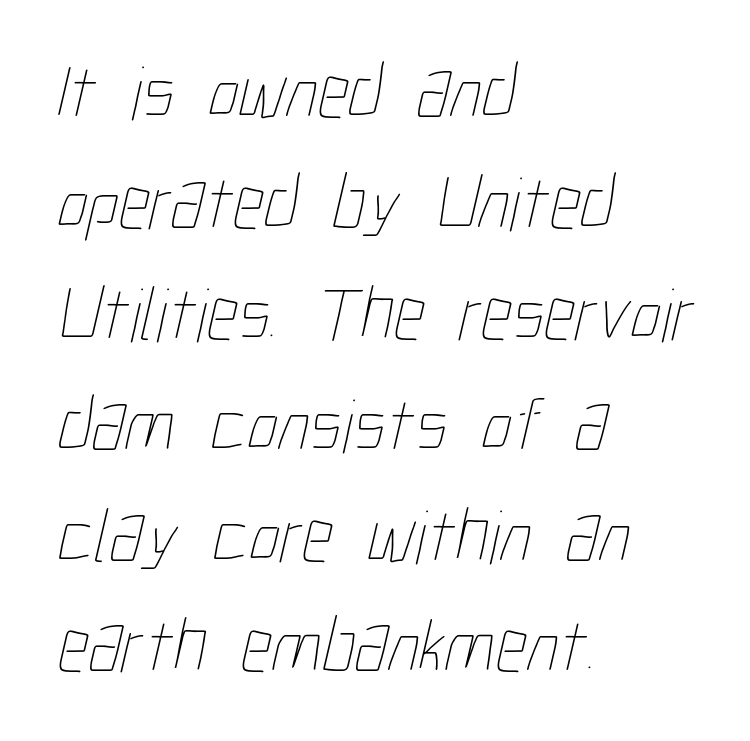
The image shows 77 px thin, condensed type; set left-aligned, normal line spacing (1.44x), normal letter spacing, not underlined; low stroke contrast and a medium x-height.
